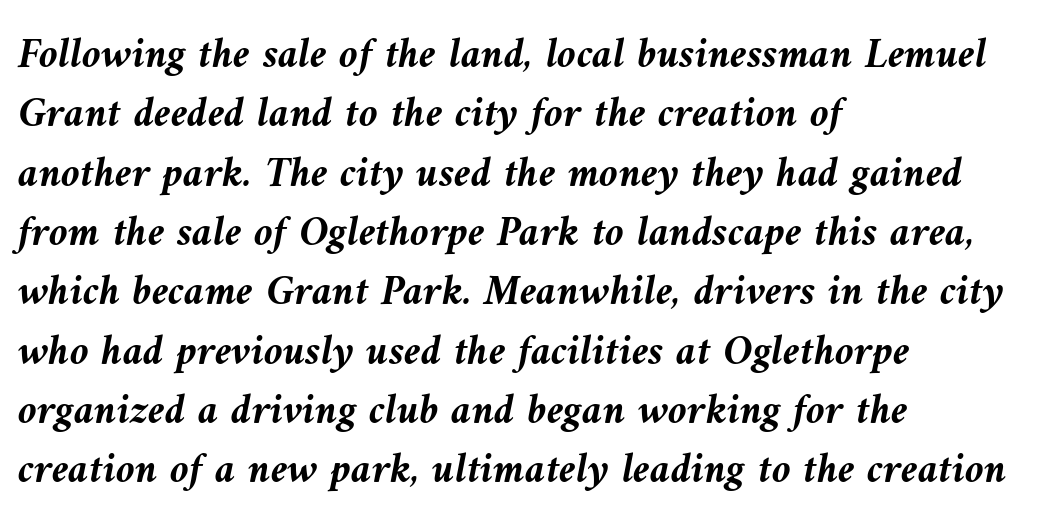
A full-strength bold gives these letters their thick strokes. There is no visible air inserted between adjacent glyphs. These lines are rendered in a variable-pitch font. One-word summary of the alignment: left.
